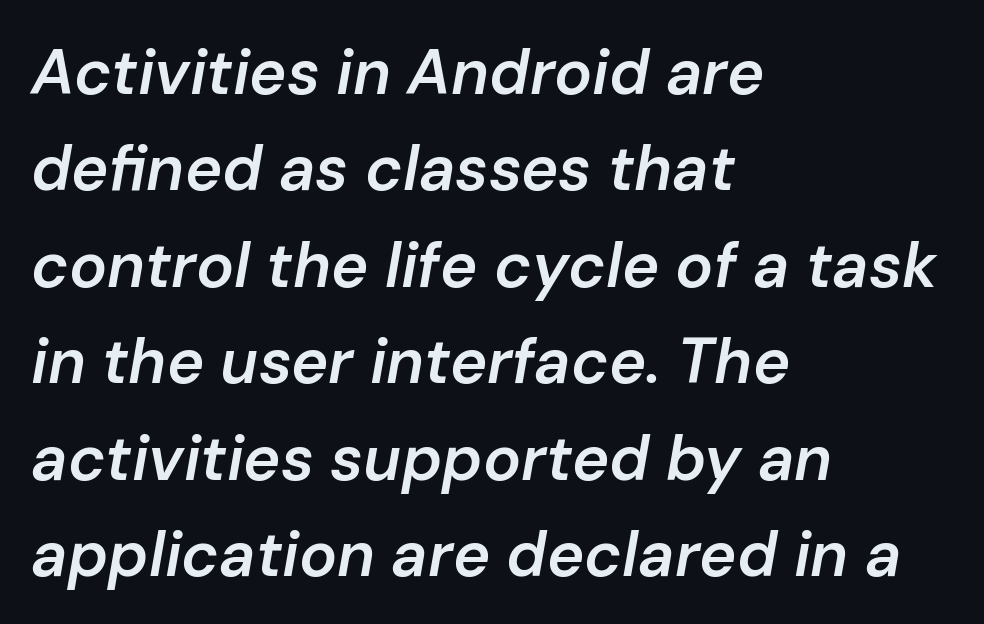
Q: Is the text bold? A: Semi-bold.
Q: Is the text italic (slanted)? A: Yes, it leans right by about 10 degrees.
Q: Is the text underlined? A: No.
Q: How is the paragraph aligned? A: Left-aligned.
Q: Is the spacing between letters normal or unusually wide? A: Normal.
Q: Is the spacing between lines tight, normal or loose? A: Normal.
Q: Width (condensed, normal, or wide)? A: Normal.
Q: Stroke contrast? A: Low.
Q: x-height? A: Medium.
Q: Monospaced? A: No.
